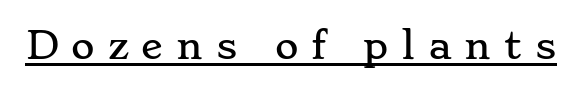
Has an underline been added? It has. A typesetter would call this proportional, since set widths differ per character. Here the glyphs are tracked loosely, breaking word shapes into spaced letters. The type family on display is of the serif kind. Characters remain perfectly vertical along every line.
